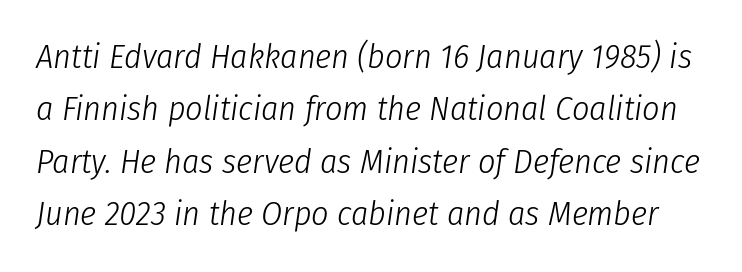
The image shows 34 px light, condensed type, italic (leaning right); set normal line spacing (1.54x), normal letter spacing, not underlined; low stroke contrast and a medium x-height.
